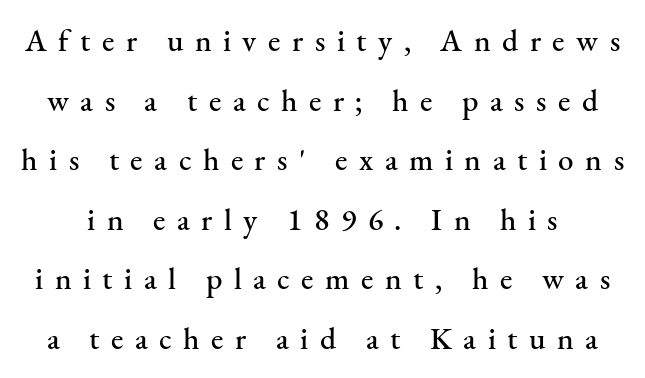
Spacing verdict: proportional, widths tailored to each character. The line-height multiplier appears high, well above default. The designer went with a serif here, giving each stem small feet. Clear beneath every line of the passage. Caption: expanded tracking, letters set apart.
